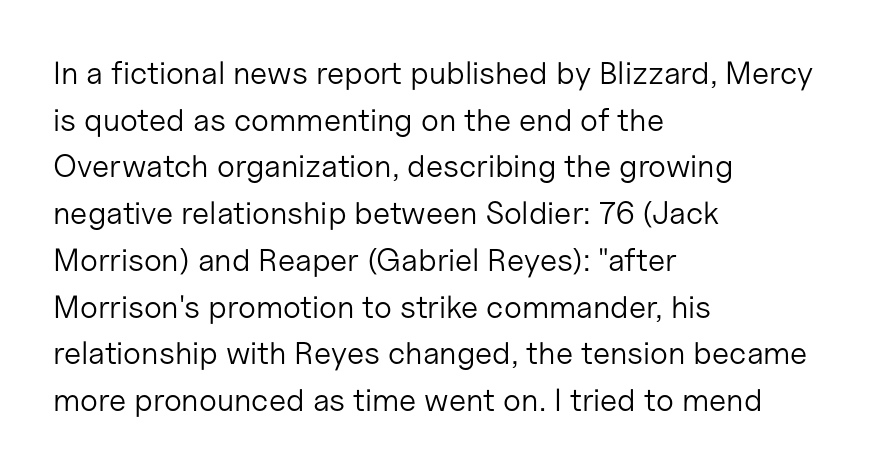
Q: Is the text bold? A: No.
Q: Is the text italic (slanted)? A: No, it is upright.
Q: Is the typeface a serif or a sans-serif typeface? A: Sans-serif.
Q: Is the text underlined? A: No.
Q: How is the paragraph aligned? A: Left-aligned.
Q: Is the spacing between letters normal or unusually wide? A: Normal.
Q: Is the spacing between lines tight, normal or loose? A: Normal.
Q: Width (condensed, normal, or wide)? A: Normal.
Q: Stroke contrast? A: Low.
Q: x-height? A: Medium.
Q: Monospaced? A: No.
